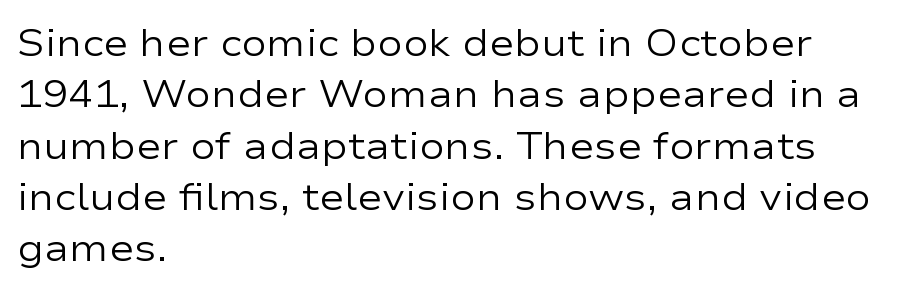
{"serif": "no", "italic": "no", "bold": "no", "weight": "regular", "width": "wide", "stroke_contrast": "low", "x_height": "medium", "monospaced": "no", "underline": "no", "align": "left", "line_spacing": "normal", "line_spacing_ratio": 1.35, "letter_spacing": "normal", "letter_spacing_em": 0.0, "glyph_px": 38}
